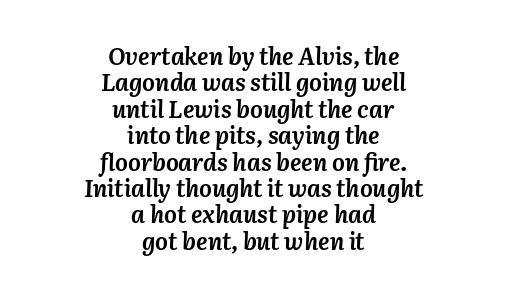
Q: Is the text bold? A: Yes.
Q: Is the text italic (slanted)? A: Yes, it leans right by about 3 degrees.
Q: Is the text underlined? A: No.
Q: How is the paragraph aligned? A: Centered.
Q: Is the spacing between letters normal or unusually wide? A: Normal.
Q: Is the spacing between lines tight, normal or loose? A: Tight.
